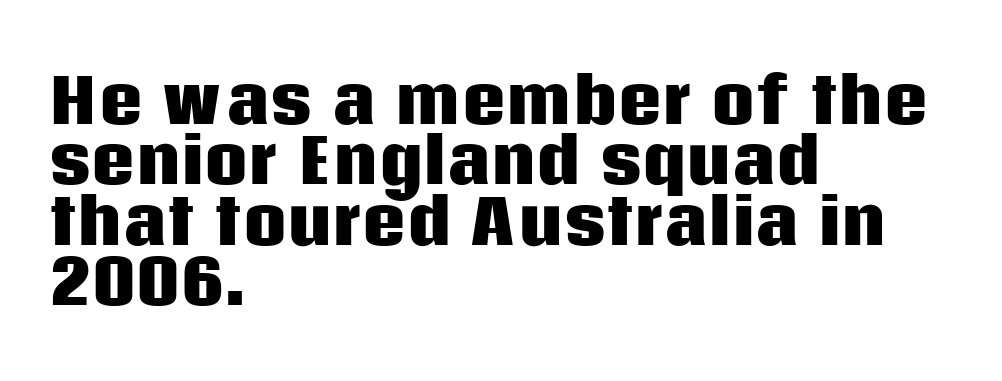
{"serif": "no", "italic": "no", "bold": "yes", "weight": "heavy", "width": "normal", "stroke_contrast": "low", "x_height": "large", "monospaced": "no", "underline": "no", "align": "left", "line_spacing": "tight", "line_spacing_ratio": 0.99, "letter_spacing": "normal", "letter_spacing_em": 0.0, "glyph_px": 61}
